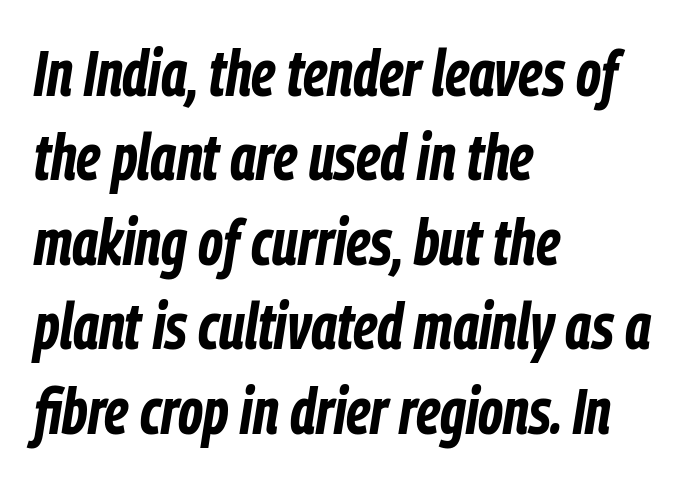
The image shows 64 px bold, condensed type, italic (leaning right); set left-aligned, normal line spacing (1.32x), normal letter spacing, not underlined; low stroke contrast and a medium x-height.
